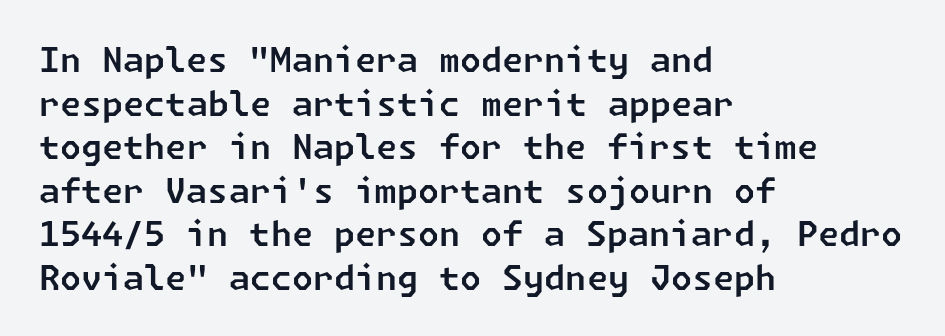
The image shows 34 px sans-serif type; set left-aligned, normal line spacing (1.28x), normal letter spacing, not underlined; low stroke contrast and a medium x-height.
